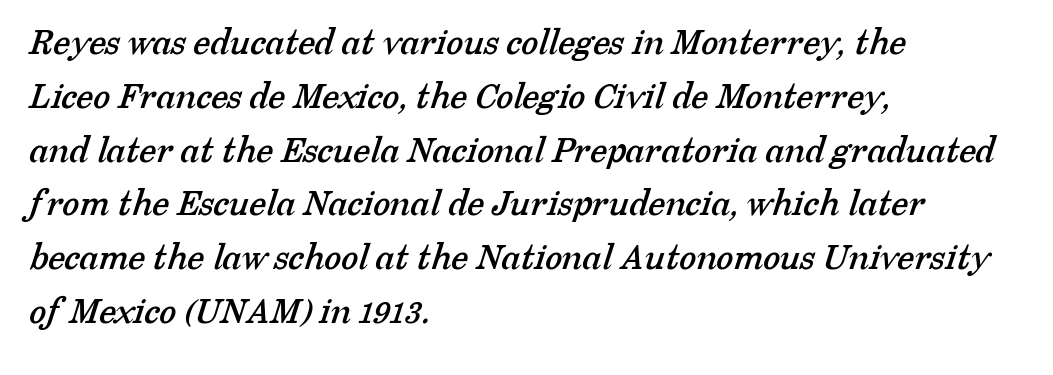
If you measured baseline to baseline, you'd find a middling distance. This rendering leaves character spacing at its baseline value. Alignment: flush left. The strip under each line holds only bare page. The passage shown is typeset with a serif family.
